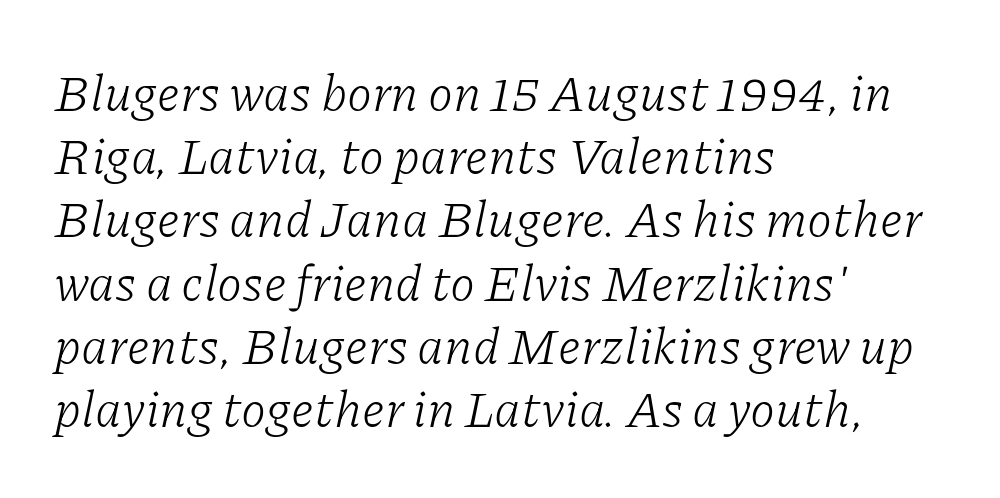
Q: Is the text bold? A: No.
Q: Is the text italic (slanted)? A: Yes, it leans right by about 11 degrees.
Q: Is the typeface a serif or a sans-serif typeface? A: Serif.
Q: Is the text underlined? A: No.
Q: How is the paragraph aligned? A: Left-aligned.
Q: Is the spacing between letters normal or unusually wide? A: Normal.
Q: Width (condensed, normal, or wide)? A: Normal.
Q: Stroke contrast? A: Low.
Q: x-height? A: Medium.
Q: Monospaced? A: No.
